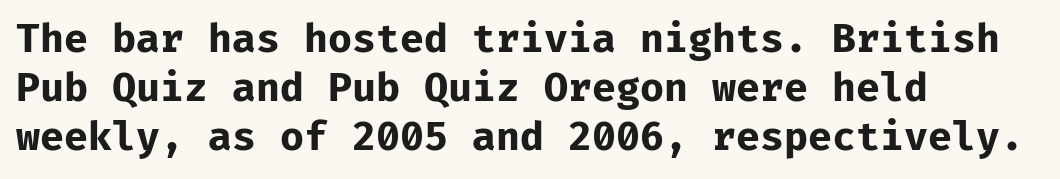
The image shows 39 px bold sans-serif type, upright; set left-aligned, normal line spacing (1.26x), normal letter spacing, not underlined; low stroke contrast and a medium x-height.
